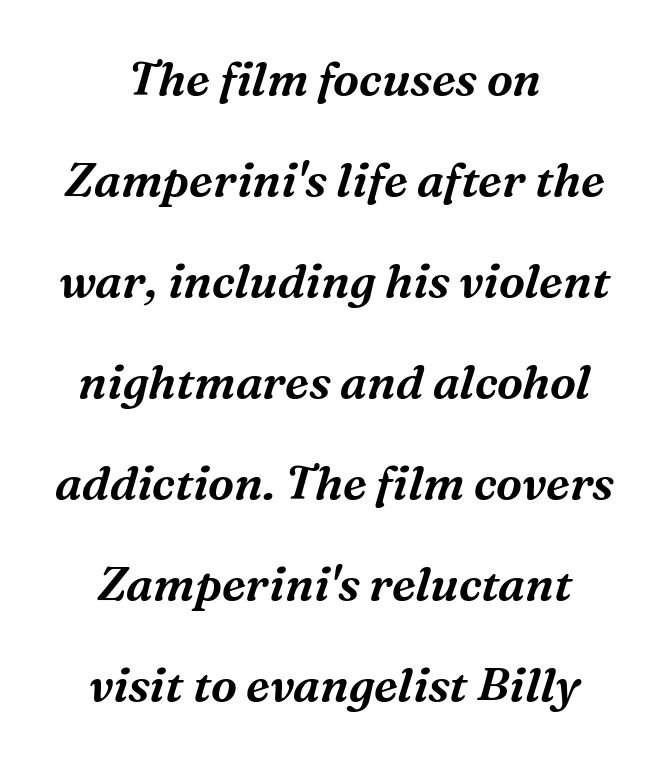
Look at the tracking — it's just the regular setting, nothing added. The glyphs look as if they've been sheared to an angle. Type style note: has serifs. This sample has the flowing, uneven cadence of proportional lettering. The space between consecutive lines is lavish.
